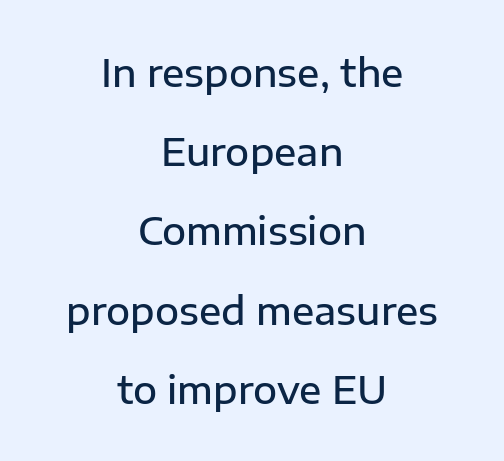
Widely set lines give the paragraph a tall, airy silhouette. Every stem runs plumb, perpendicular to the baseline. Centered paragraph, ragged on both sides. This is the in-between weight designers call semibold or demi. The face used here is rendered with its standard letterfit.
